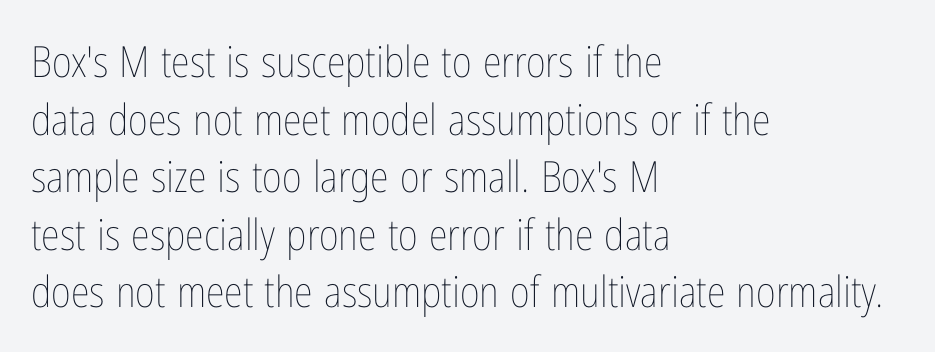
The image shows 43 px thin, condensed type, upright; set left-aligned, normal line spacing (1.34x), normal letter spacing, not underlined; low stroke contrast and a medium x-height.
